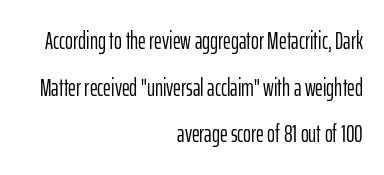
Characters follow at the spacing the type designer built in. Nope, not italic — everything's standing straight. Notice how the passage keeps a crisp vertical edge on the right only. Baseline-to-baseline distance is far greater than the letter height. A light-to-regular cut is what we see here. Has an underline been added? It has not.
